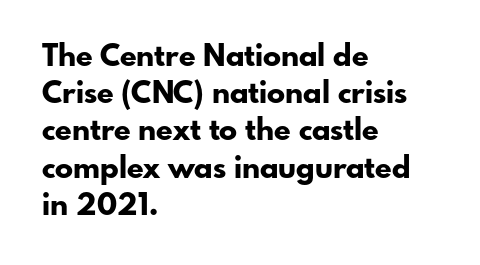
The image shows 30 px bold sans-serif type, upright; set left-aligned, line spacing 1.24x, normal letter spacing, not underlined; low stroke contrast and a small x-height.
